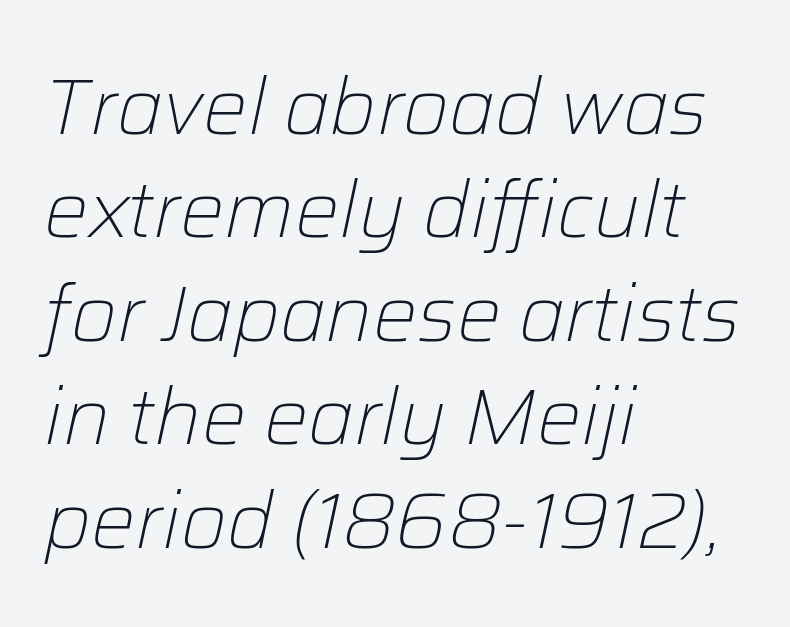
Is this a heavy cut? Hardly; it is regular or lighter. Think of a printed novel: that variable character pitch is what you see here. Descender tails drop into unmarked territory. Glyph-to-glyph distance matches everyday printed text.
